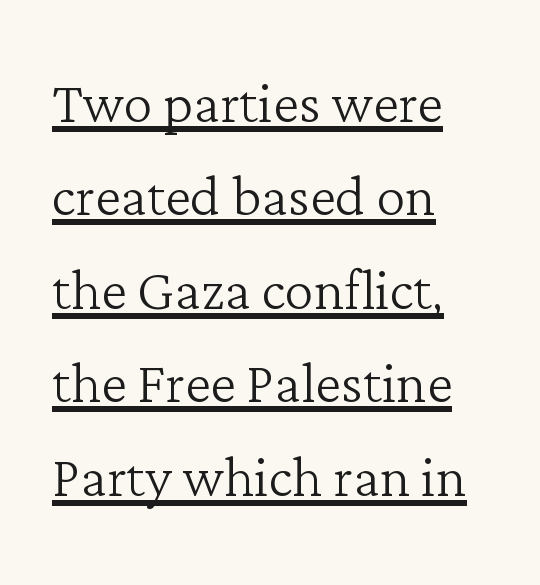
The image shows 73 px light serif type, upright; set left-aligned, normal line spacing (1.28x), normal letter spacing, underlined; low stroke contrast and a medium x-height.
